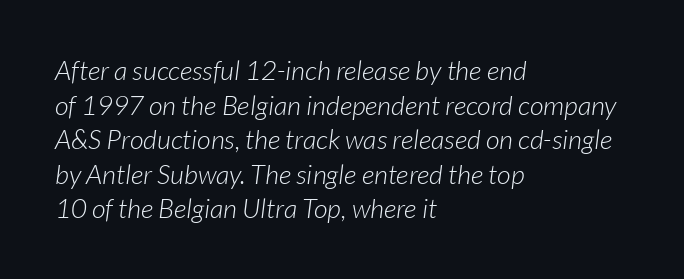
{"bold": "no", "underline": "no", "align": "left", "line_spacing": "normal", "line_spacing_ratio": 1.28, "letter_spacing": "normal", "letter_spacing_em": 0.0, "glyph_px": 27}
